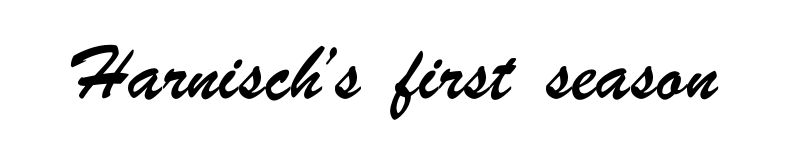
The image shows 34 px condensed sans-serif type; set normal letter spacing, not underlined; low stroke contrast and a small x-height.
